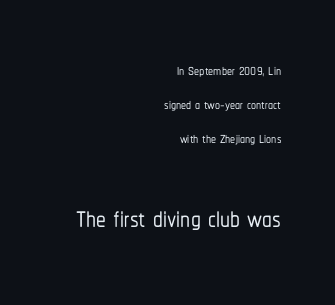
{"serif": "no", "italic": "no", "width": "condensed", "stroke_contrast": "low", "x_height": "medium", "monospaced": "no", "underline": "no", "align": "right", "line_spacing": "normal", "line_spacing_ratio": 1.69, "letter_spacing": "normal", "letter_spacing_em": 0.0, "larger_block": "second", "size_ratio": 1.95, "glyph_px": 39}
